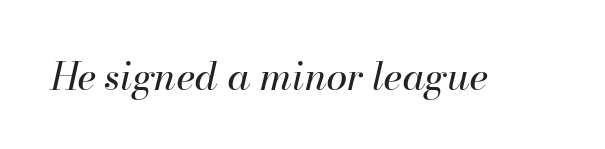
The image shows 38 px regular-weight type, italic (leaning right); set normal letter spacing, not underlined; high stroke contrast and a small x-height.
